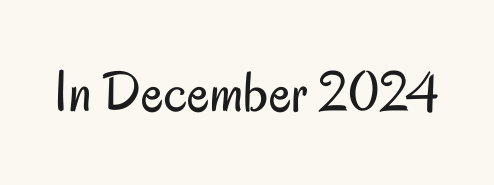
{"serif": "no", "italic": "no", "bold": "no", "weight": "regular", "width": "condensed", "stroke_contrast": "low", "x_height": "small", "monospaced": "no", "underline": "no", "letter_spacing": "normal", "letter_spacing_em": 0.0, "glyph_px": 59}
